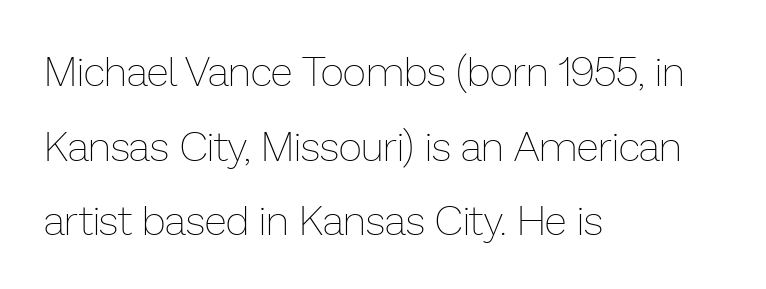
The image shows 41 px thin type, upright; set left-aligned, line spacing 1.82x, normal letter spacing, not underlined; low stroke contrast and a medium x-height.
